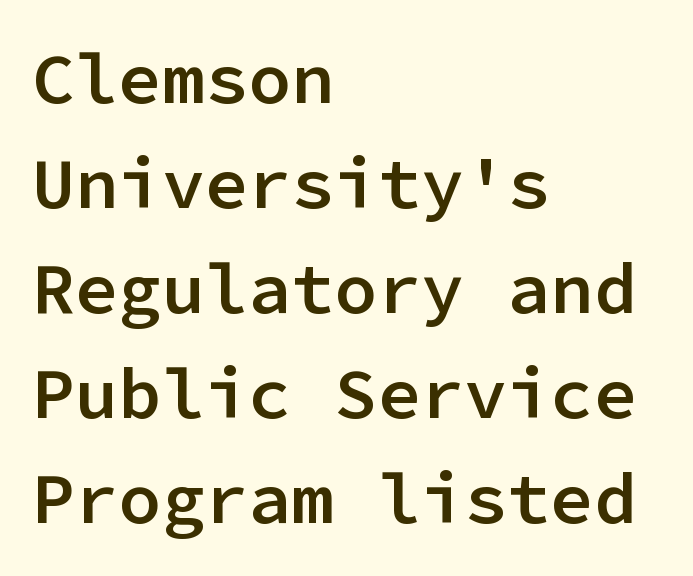
Q: Is the text bold? A: Semi-bold.
Q: Is the text italic (slanted)? A: No, it is upright.
Q: Is the typeface a serif or a sans-serif typeface? A: Sans-serif.
Q: Is the text underlined? A: No.
Q: How is the paragraph aligned? A: Left-aligned.
Q: Is the spacing between letters normal or unusually wide? A: Normal.
Q: Is the spacing between lines tight, normal or loose? A: Normal.
Q: Width (condensed, normal, or wide)? A: Normal.
Q: Stroke contrast? A: Low.
Q: x-height? A: Medium.
Q: Monospaced? A: Yes.
